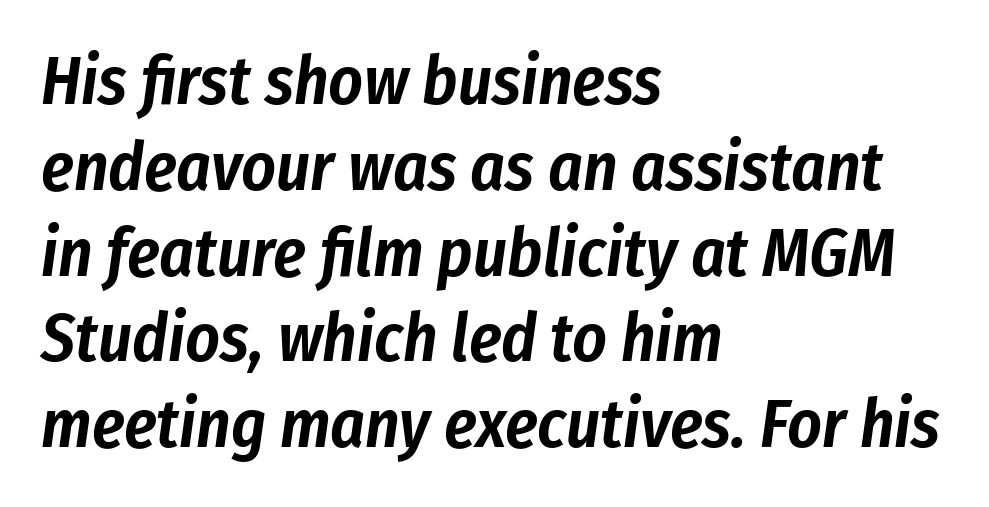
{"italic": "yes", "lean": "right", "slant_degrees": 8, "width": "condensed", "stroke_contrast": "low", "x_height": "medium", "monospaced": "no", "underline": "no", "align": "left", "line_spacing": "normal", "line_spacing_ratio": 1.28, "letter_spacing": "normal", "letter_spacing_em": 0.0, "glyph_px": 67}
